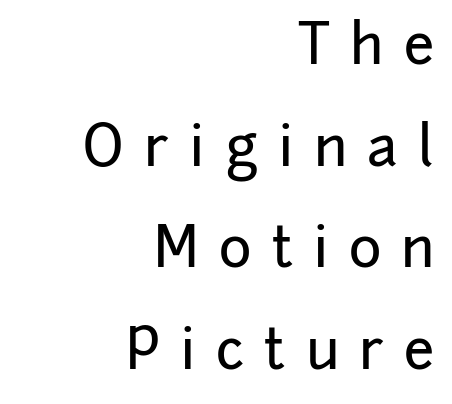
{"serif": "no", "italic": "no", "width": "normal", "stroke_contrast": "low", "x_height": "medium", "monospaced": "no", "underline": "no", "align": "right", "line_spacing_ratio": 1.85, "letter_spacing": "wide", "letter_spacing_em": 0.37, "glyph_px": 55}
